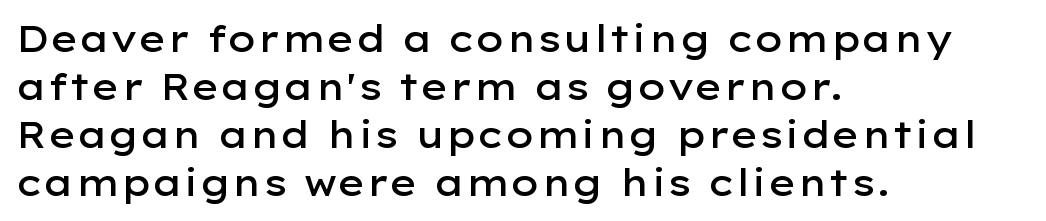
The image shows 36 px semibold, wide sans-serif type, upright; set left-aligned, normal line spacing (1.33x), normal letter spacing, not underlined; low stroke contrast and a medium x-height.
